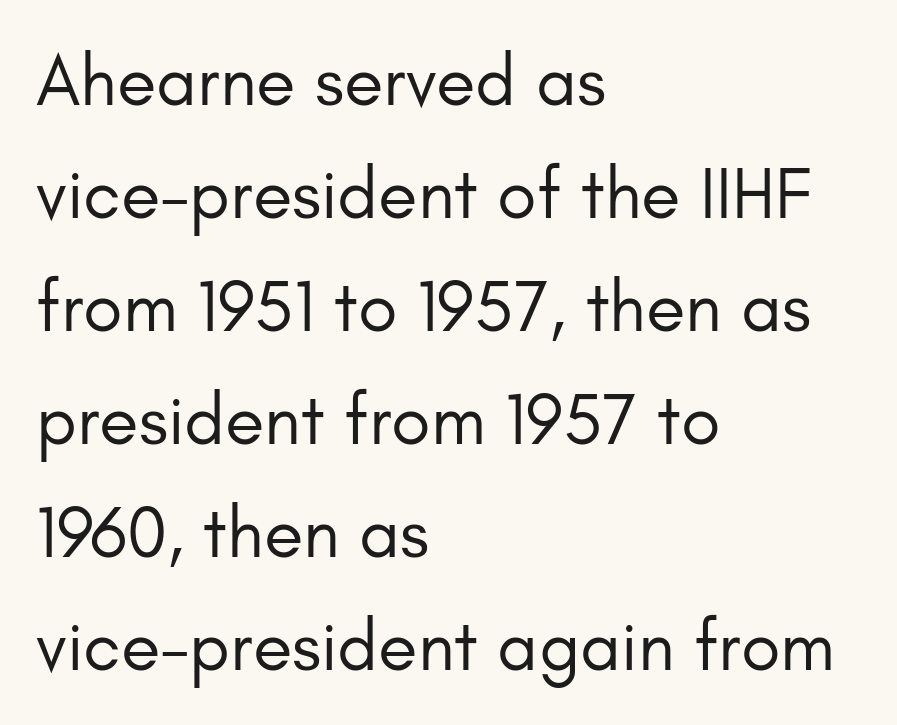
{"serif": "no", "italic": "no", "bold": "no", "weight": "regular", "width": "normal", "stroke_contrast": "low", "x_height": "small", "monospaced": "no", "underline": "no", "align": "left", "line_spacing": "normal", "line_spacing_ratio": 1.57, "letter_spacing": "normal", "letter_spacing_em": 0.0, "glyph_px": 72}
